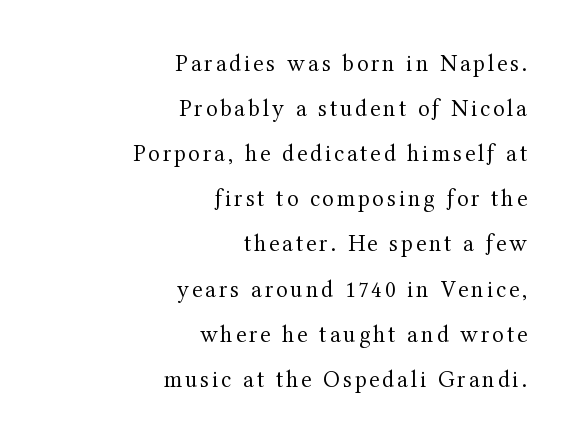
Q: Is the text bold? A: No.
Q: Is the text italic (slanted)? A: No, it is upright.
Q: Is the text underlined? A: No.
Q: How is the paragraph aligned? A: Right-aligned.
